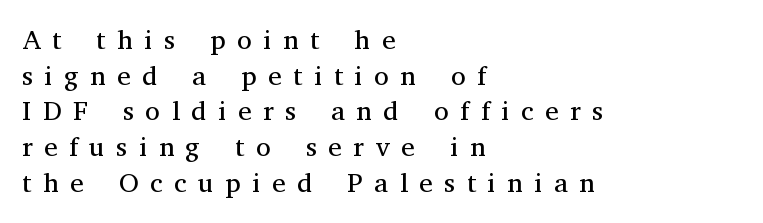
The image shows 27 px text type, upright; set left-aligned, normal line spacing (1.32x), unusually wide letter spacing (+0.43 em), not underlined.
